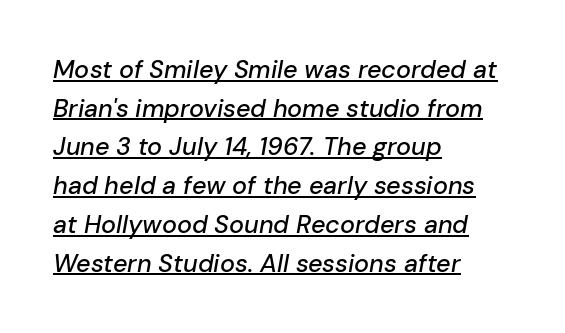
{"italic": "yes", "lean": "right", "slant_degrees": 10, "underline": "yes", "align": "left", "line_spacing": "normal", "line_spacing_ratio": 1.55, "letter_spacing": "normal", "letter_spacing_em": 0.0, "glyph_px": 25}
